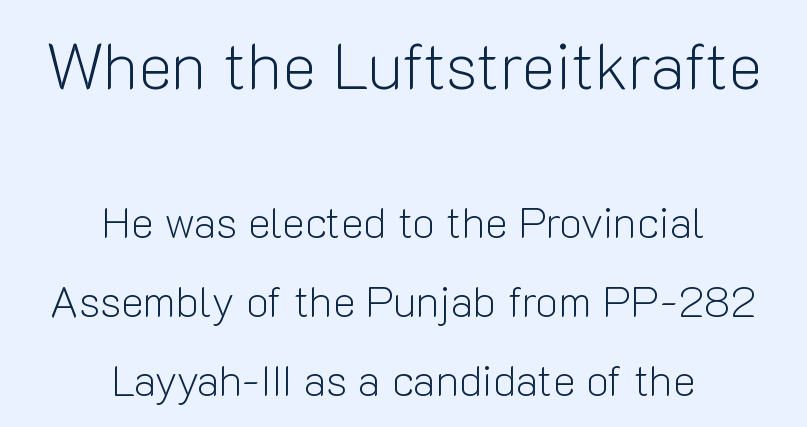
Q: Is the text bold? A: No.
Q: Is the text italic (slanted)? A: No, it is upright.
Q: Is the typeface a serif or a sans-serif typeface? A: Sans-serif.
Q: Is the text underlined? A: No.
Q: How is the paragraph aligned? A: Centered.
Q: Is the spacing between letters normal or unusually wide? A: Normal.
Q: Which block of text is set in a larger size, the first (top) or the second (bottom)? A: The first (top) one.
Q: Width (condensed, normal, or wide)? A: Normal.
Q: Stroke contrast? A: Low.
Q: x-height? A: Medium.
Q: Monospaced? A: No.
